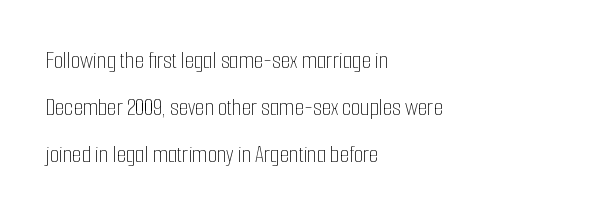
Q: Is the text bold? A: No.
Q: Is the text italic (slanted)? A: No, it is upright.
Q: Is the text underlined? A: No.
Q: How is the paragraph aligned? A: Left-aligned.
Q: Is the spacing between letters normal or unusually wide? A: Normal.
Q: Is the spacing between lines tight, normal or loose? A: Loose.
